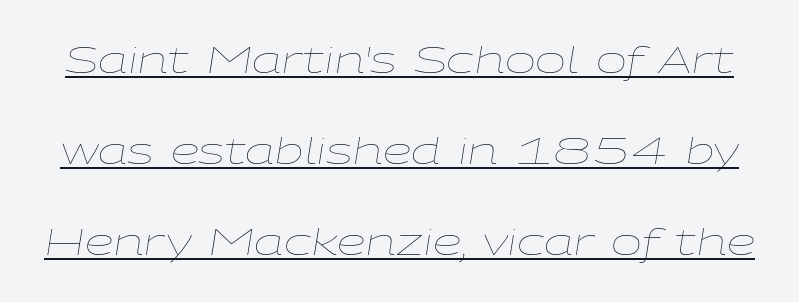
The image shows 37 px thin, wide type, italic (leaning right); set loose line spacing (2.46x), normal letter spacing, underlined; low stroke contrast and a medium x-height.
